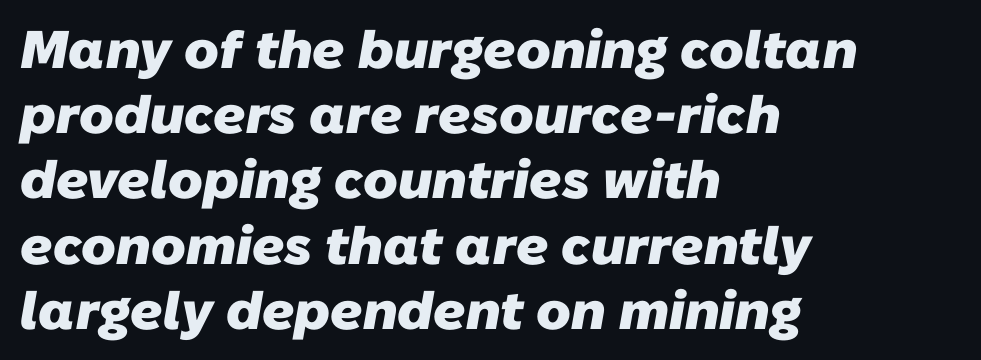
The image shows 53 px heavy sans-serif type; set left-aligned, line spacing 1.23x, normal letter spacing, not underlined; low stroke contrast and a medium x-height.
